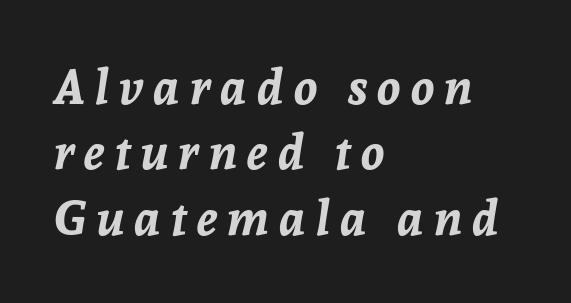
Q: Is the text bold? A: Yes.
Q: Is the text italic (slanted)? A: Yes, it leans right by about 8 degrees.
Q: Is the text underlined? A: No.
Q: How is the paragraph aligned? A: Left-aligned.
Q: Is the spacing between letters normal or unusually wide? A: Unusually wide.
Q: Is the spacing between lines tight, normal or loose? A: Normal.
Q: Width (condensed, normal, or wide)? A: Normal.
Q: Stroke contrast? A: Low.
Q: x-height? A: Medium.
Q: Monospaced? A: No.
